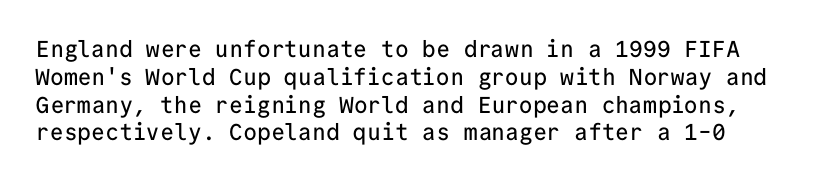
Q: Is the text italic (slanted)? A: No, it is upright.
Q: Is the text underlined? A: No.
Q: Is the spacing between letters normal or unusually wide? A: Normal.
